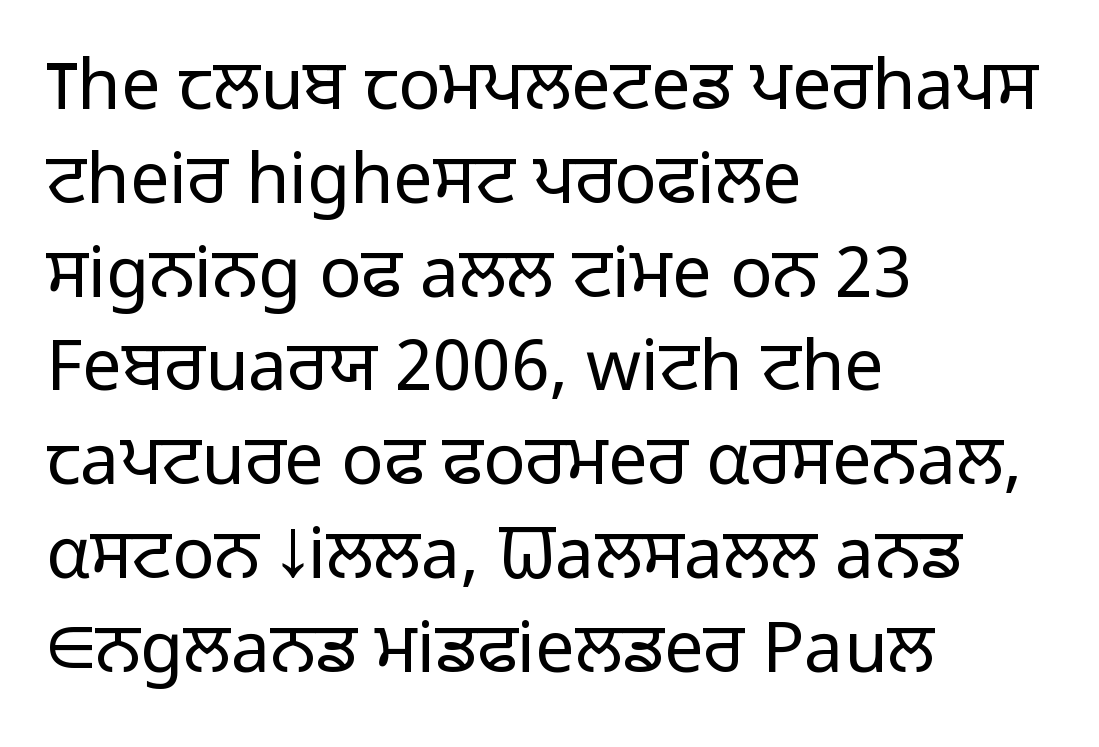
The image shows 70 px light sans-serif type, upright; set left-aligned, normal line spacing (1.34x), normal letter spacing, not underlined; low stroke contrast and a medium x-height.
